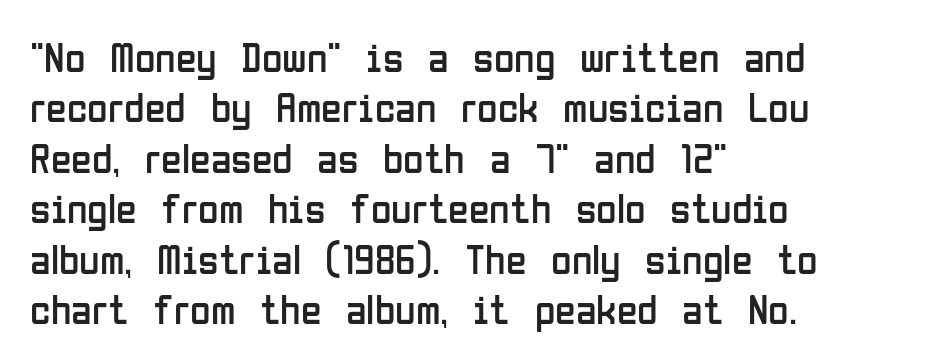
{"serif": "no", "italic": "no", "bold": "no", "weight": "regular", "width": "condensed", "stroke_contrast": "low", "x_height": "medium", "monospaced": "no", "underline": "no", "align": "left", "line_spacing_ratio": 1.2, "letter_spacing": "normal", "letter_spacing_em": 0.0, "glyph_px": 42}
